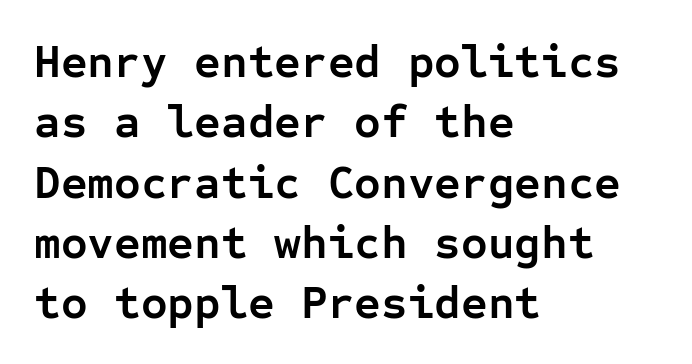
The image shows 46 px semibold sans-serif type, upright, monospaced; set left-aligned, normal line spacing (1.31x), normal letter spacing, not underlined; low stroke contrast and a medium x-height.
